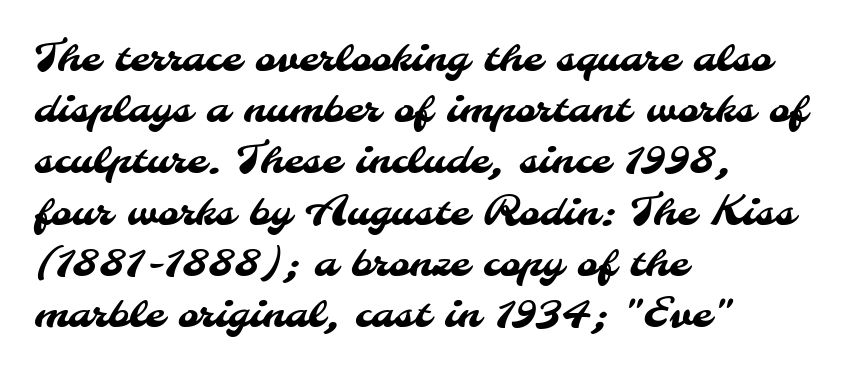
Glyph-to-glyph distance matches everyday printed text. Line starts are locked; line ends wander. Leading matches the norm, producing a regular column. The type family on display is of the sans-serif kind. The face used here is proportionally spaced, like ordinary book or web type.
